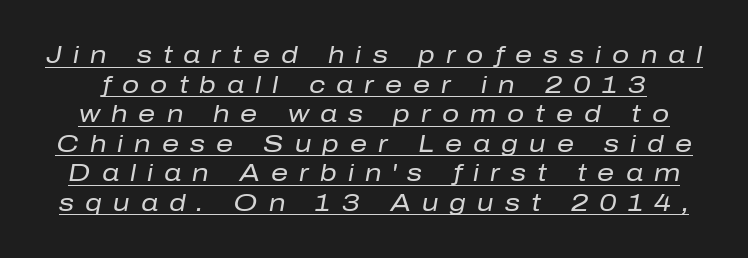
This sample uses an oblique cut, with every glyph tilted off the vertical. Caption: lettering with a line underneath. Does extra space separate the letters? Yes, quite a lot of it. These glyphs show unthickened strokes, regular width or finer.
